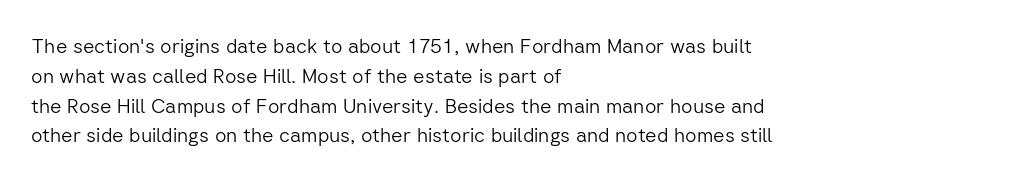
The image shows 20 px text type, upright; set left-aligned, normal line spacing (1.49x), normal letter spacing, not underlined.
